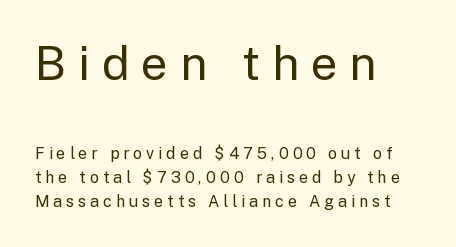
Inter-character spacing is expanded well beyond the font's built-in metrics. Upright lettering throughout. The upper block of text is set noticeably larger than the block beneath it. The rendering anchors every line to the left-hand side. The letters advance in unequal steps, a hallmark of proportional type. This reads as an unemphasized weight, regular at the heaviest.
